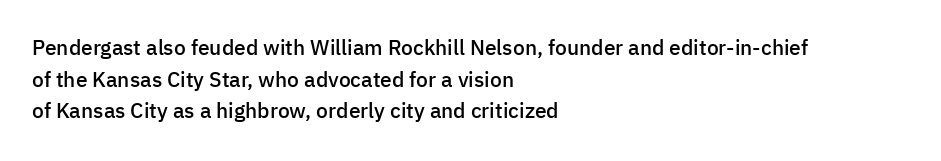
Italic? Not at all — the glyphs are vertical. A typesetter would call this zero additional tracking. The typesetting leans somewhat heavy: a semibold. The string is rendered with underlining switched off. The setting favours the left margin, as ordinary paragraphs usually do.
